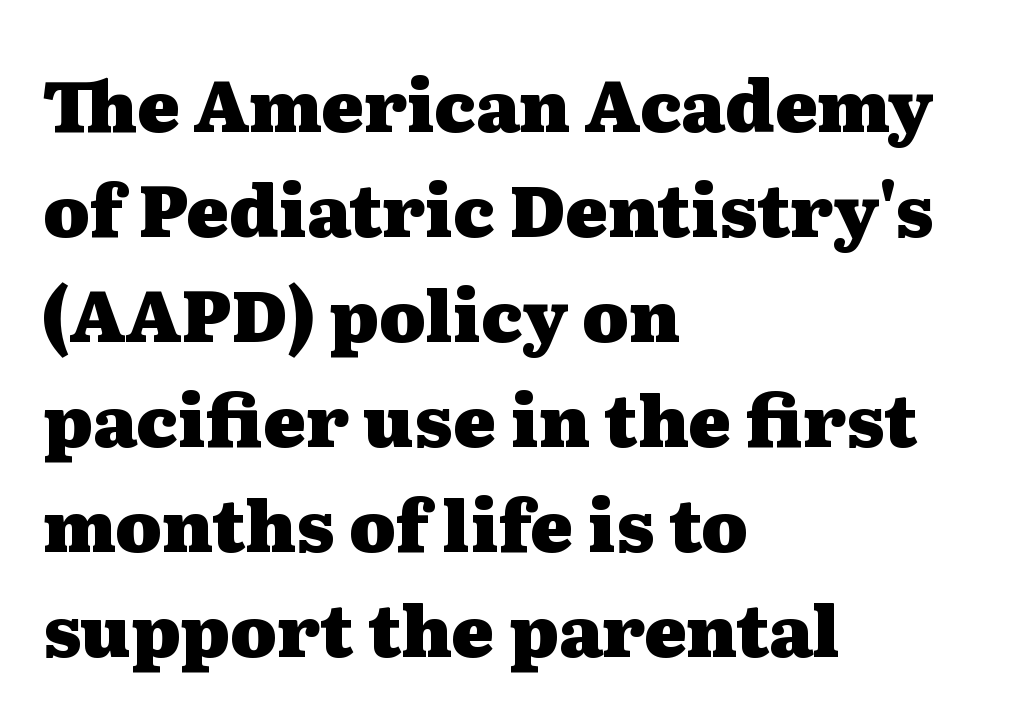
Q: Is the text bold? A: Yes.
Q: Is the text italic (slanted)? A: No, it is upright.
Q: Is the typeface a serif or a sans-serif typeface? A: Serif.
Q: Is the text underlined? A: No.
Q: How is the paragraph aligned? A: Left-aligned.
Q: Is the spacing between letters normal or unusually wide? A: Normal.
Q: Is the spacing between lines tight, normal or loose? A: Normal.
Q: Width (condensed, normal, or wide)? A: Wide.
Q: Stroke contrast? A: Medium.
Q: x-height? A: Medium.
Q: Monospaced? A: No.
